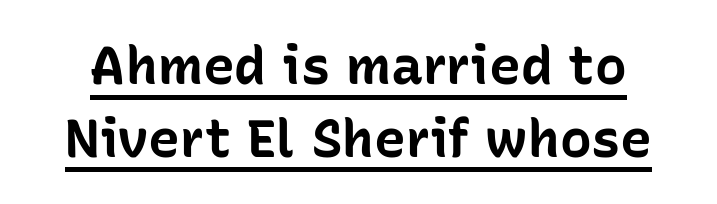
The image shows 53 px bold sans-serif type, upright; set normal line spacing (1.37x), normal letter spacing, underlined; low stroke contrast and a medium x-height.
